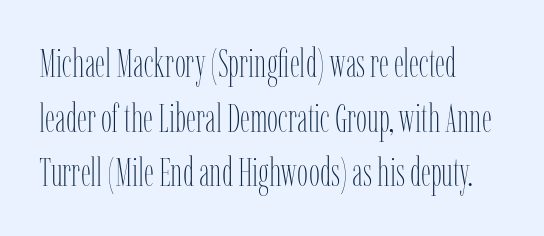
The image shows 39 px thin, condensed type, upright; set left-aligned, normal line spacing (1.4x), normal letter spacing, not underlined; low stroke contrast and a medium x-height.
